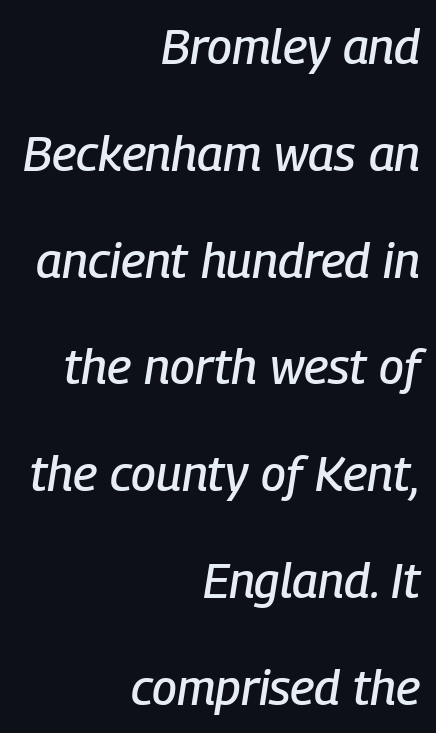
{"italic": "yes", "lean": "right", "slant_degrees": 9, "width": "condensed", "stroke_contrast": "low", "x_height": "medium", "monospaced": "no", "underline": "no", "align": "right", "line_spacing": "loose", "line_spacing_ratio": 2.18, "letter_spacing": "normal", "letter_spacing_em": 0.0, "glyph_px": 49}
